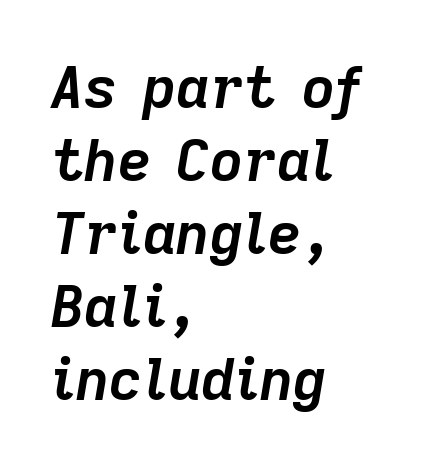
The image shows 58 px semibold type, italic (leaning right); set left-aligned, normal line spacing (1.26x), normal letter spacing, not underlined; low stroke contrast and a medium x-height.
